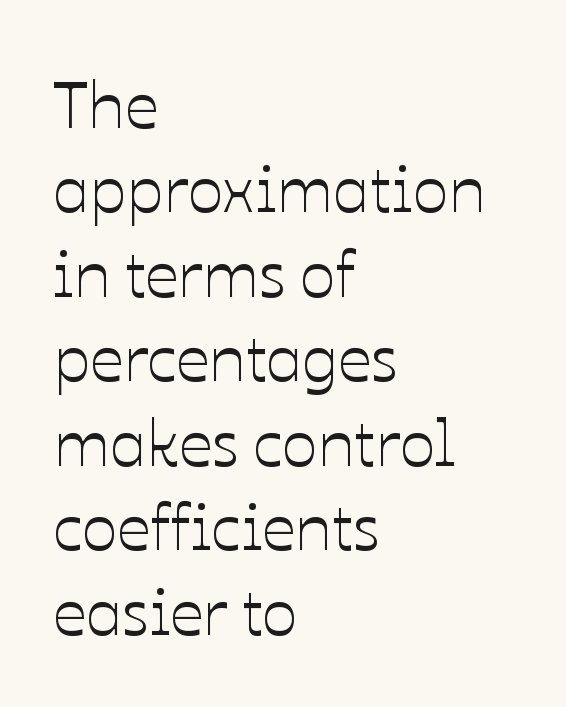
Q: Is the text italic (slanted)? A: No, it is upright.
Q: Is the text underlined? A: No.
Q: How is the paragraph aligned? A: Left-aligned.
Q: Is the spacing between letters normal or unusually wide? A: Normal.
Q: Is the spacing between lines tight, normal or loose? A: Normal.
Q: Width (condensed, normal, or wide)? A: Normal.
Q: Stroke contrast? A: Low.
Q: x-height? A: Medium.
Q: Monospaced? A: No.
